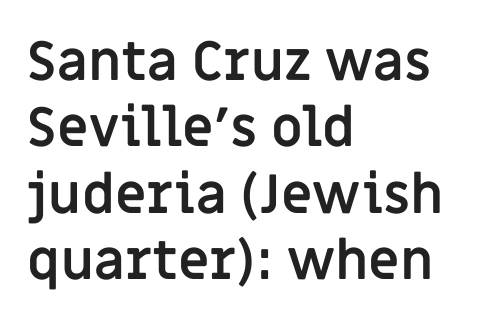
The image shows 54 px semibold sans-serif type, upright; set left-aligned, line spacing 1.23x, normal letter spacing, not underlined; low stroke contrast and a large x-height.
